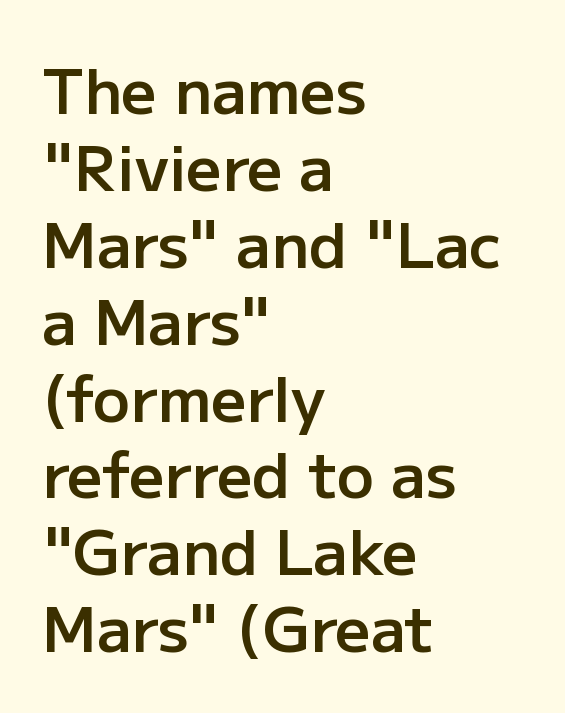
{"serif": "no", "italic": "no", "bold": "semi", "weight": "semibold", "width": "normal", "stroke_contrast": "low", "x_height": "medium", "monospaced": "no", "underline": "no", "align": "left", "line_spacing_ratio": 1.24, "letter_spacing": "normal", "letter_spacing_em": 0.0, "glyph_px": 62}
